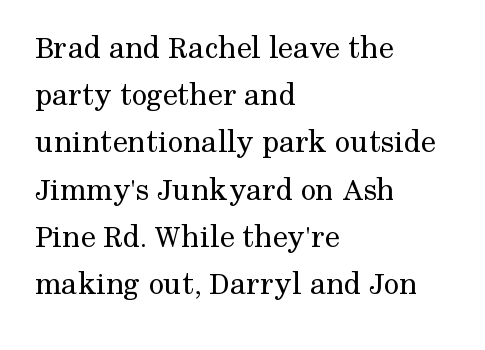
The image shows 33 px regular-weight serif type, upright; set left-aligned, normal line spacing (1.43x), normal letter spacing, not underlined; medium stroke contrast and a medium x-height.
